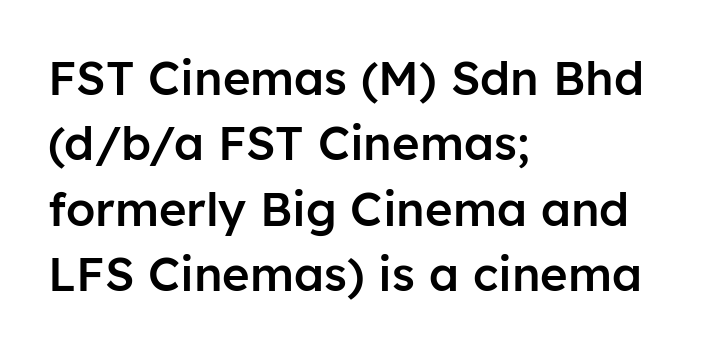
Nothing sits at the stroke ends, so this counts as sans-serif. Leading: standard. In CSS terms this would be text-align: left. Unmarked baselines from the first word to the last.
